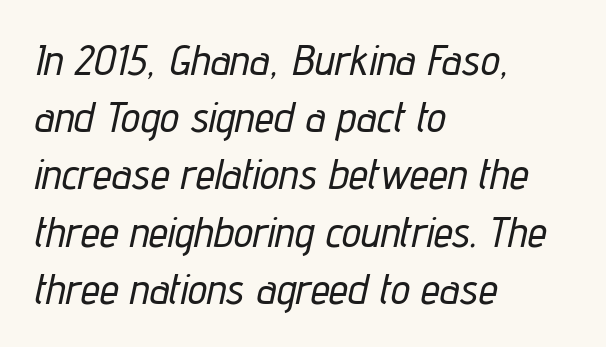
The setting favours the left margin, as ordinary paragraphs usually do. The leading is moderate, giving the passage an even texture. Emphasis-style slanted type is in use. Default kerning and tracking; the words read as compact shapes. The strip under each line holds only bare page.
